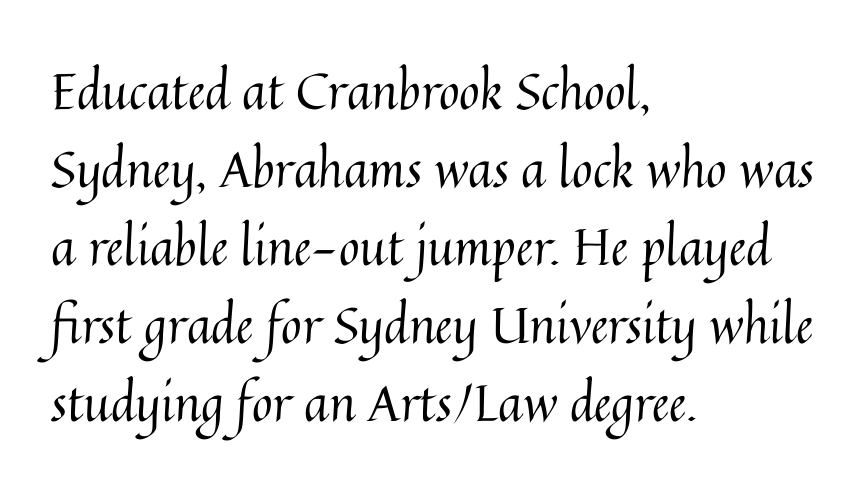
Regular leading. These lines are rendered in a variable-pitch font. Is the stroke heavy? The answer is a plain regular-or-lighter. Notice how the passage keeps a crisp vertical edge on the left only. The passage shown is not underscored anywhere.
